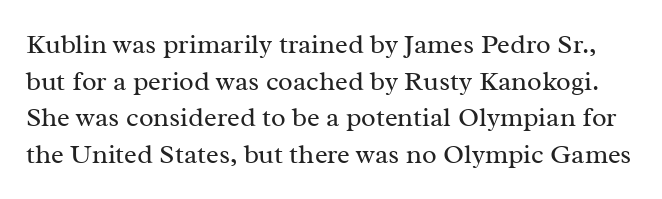
Any mark beneath the type? The region is blank. Each stroke keeps to a modest, everyday thickness or less. Regular leading. The lettering holds an erect, upright posture throughout. This sample uses plain, unmodified letter spacing.
